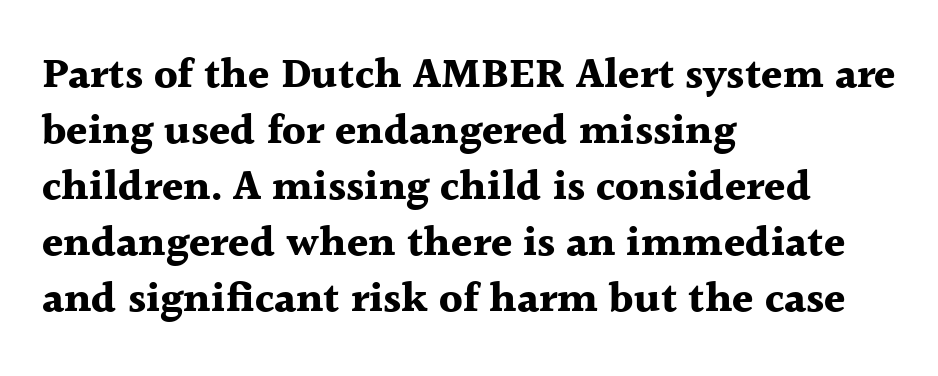
Leading: standard. Where is the straight margin? On the left. Each word holds together tightly as a unit, with standard inter-letter gaps. Emphasis by weight is at full strength: bold. The typography opts for an upright posture over an oblique one. The glyphs in this specimen are seriffed.
